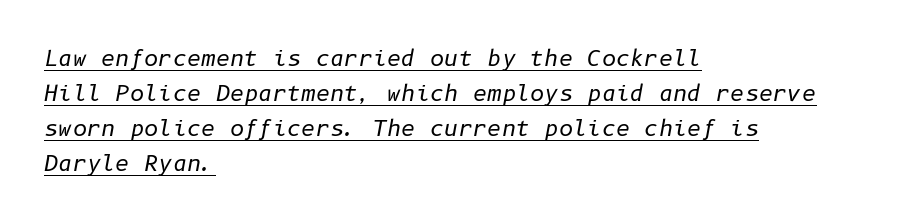
{"italic": "yes", "lean": "right", "slant_degrees": 10, "bold": "no", "underline": "yes", "align": "left", "line_spacing": "normal", "line_spacing_ratio": 1.59, "letter_spacing": "normal", "letter_spacing_em": 0.0, "glyph_px": 22}
